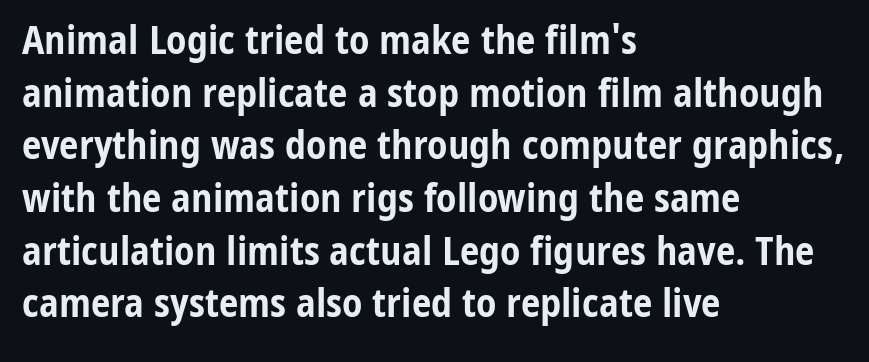
{"serif": "no", "italic": "no", "bold": "yes", "weight": "bold", "width": "condensed", "stroke_contrast": "low", "x_height": "medium", "monospaced": "no", "underline": "no", "align": "left", "line_spacing": "normal", "line_spacing_ratio": 1.35, "letter_spacing": "normal", "letter_spacing_em": 0.0, "glyph_px": 39}
